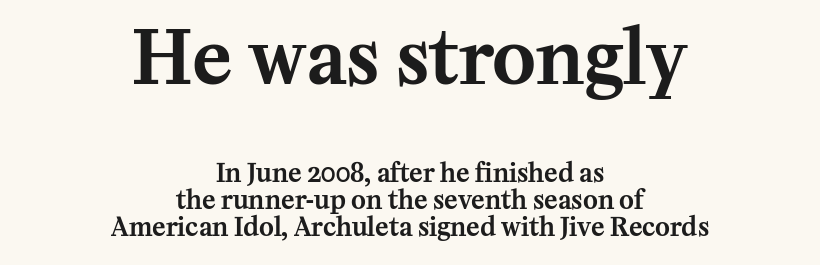
The image shows 74 px serif type, upright; set centered, tight line spacing (1.07x), normal letter spacing, not underlined; the first (top) block is 2.96x larger; medium stroke contrast and a medium x-height.
